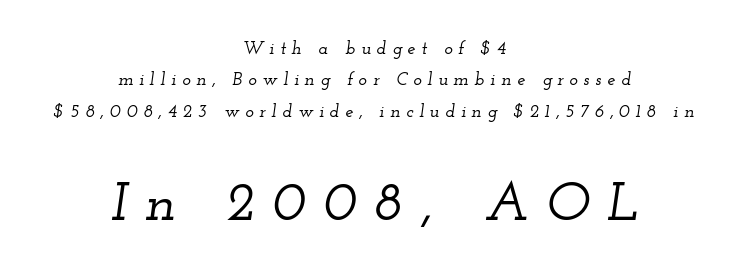
The image shows 55 px wide serif type, italic (leaning right); set centered, line spacing 1.74x, unusually wide letter spacing (+0.32 em), not underlined; the second (bottom) block is 3.06x larger; low stroke contrast and a small x-height.
